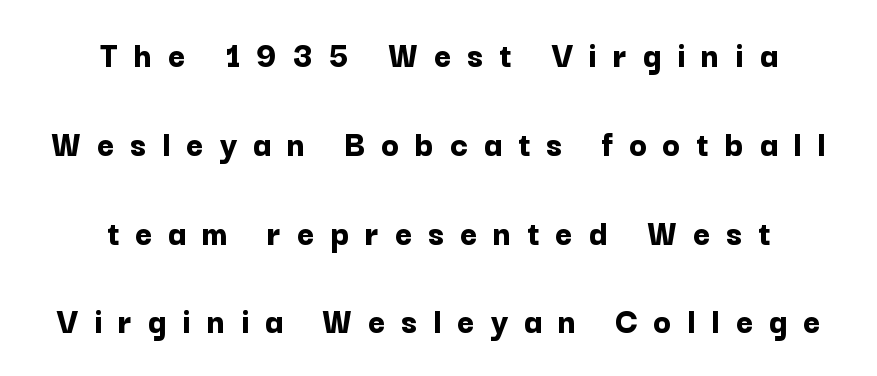
Q: Is the text bold? A: Yes.
Q: Is the text italic (slanted)? A: No, it is upright.
Q: Is the typeface a serif or a sans-serif typeface? A: Sans-serif.
Q: Is the text underlined? A: No.
Q: How is the paragraph aligned? A: Centered.
Q: Is the spacing between letters normal or unusually wide? A: Unusually wide.
Q: Is the spacing between lines tight, normal or loose? A: Loose.
Q: Width (condensed, normal, or wide)? A: Normal.
Q: Stroke contrast? A: Low.
Q: x-height? A: Medium.
Q: Monospaced? A: No.
